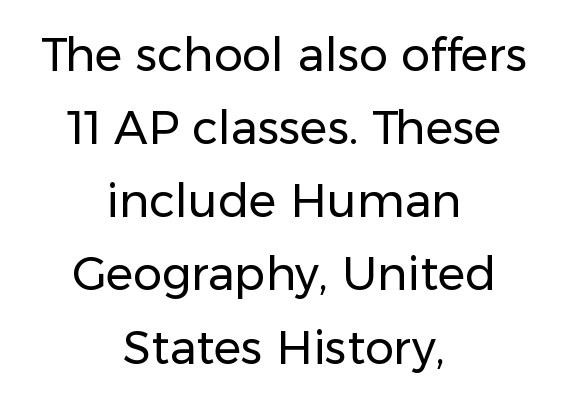
{"serif": "no", "italic": "no", "bold": "no", "weight": "regular", "width": "normal", "stroke_contrast": "low", "x_height": "medium", "monospaced": "no", "underline": "no", "align": "center", "line_spacing": "normal", "line_spacing_ratio": 1.59, "letter_spacing": "normal", "letter_spacing_em": 0.0, "glyph_px": 46}
